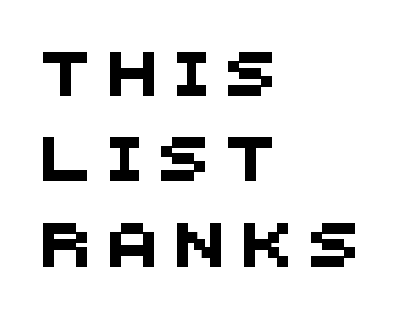
Q: Is the typeface a serif or a sans-serif typeface? A: Sans-serif.
Q: Is the text underlined? A: No.
Q: How is the paragraph aligned? A: Left-aligned.
Q: Is the spacing between letters normal or unusually wide? A: Unusually wide.
Q: Is the spacing between lines tight, normal or loose? A: Loose.
Q: Width (condensed, normal, or wide)? A: Normal.
Q: Stroke contrast? A: Medium.
Q: x-height? A: Large.
Q: Monospaced? A: No.
